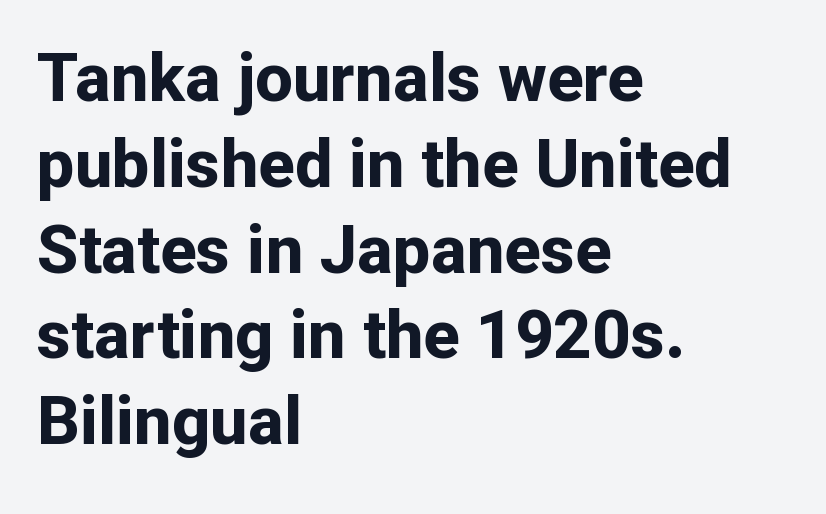
Every row of glyphs begins at an identical x-position on the left. Heavy-handed strokes throughout: this text is bold. Check where the strokes stop: nothing finishes them off — pure sans. Unlike italic type, these characters show no tilt at all.
